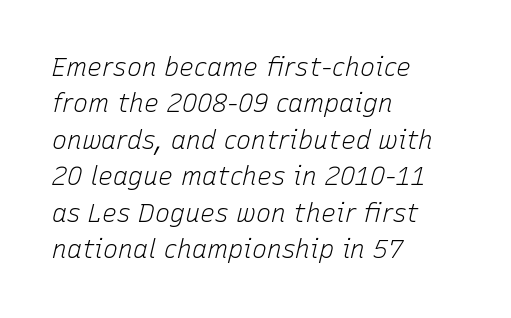
The image shows 25 px text type, italic (leaning right); set left-aligned, normal line spacing (1.46x), normal letter spacing, not underlined.
